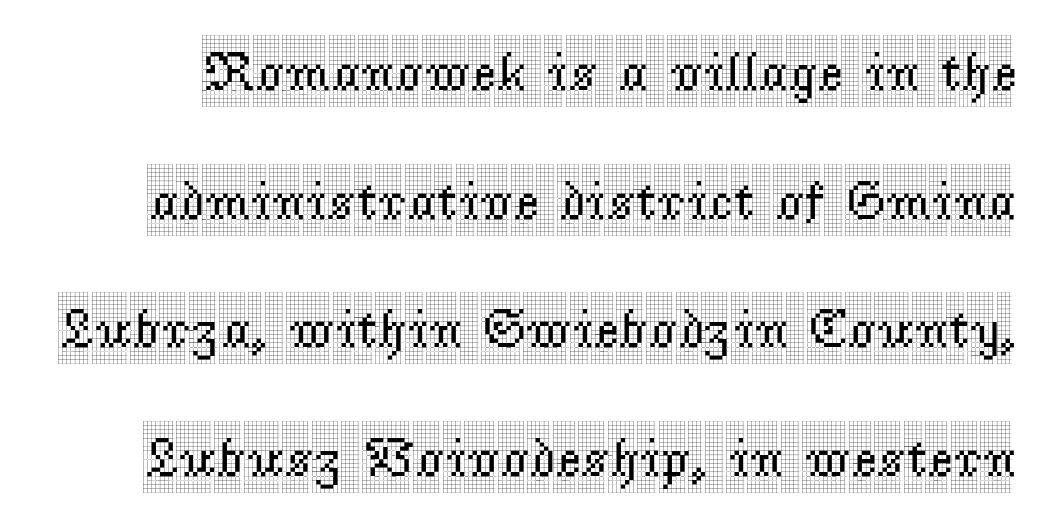
The image shows 55 px condensed serif type, upright; set loose line spacing (2.34x), normal letter spacing, not underlined; a large x-height.
